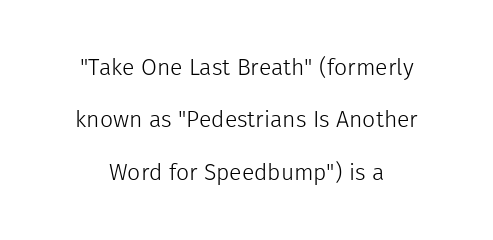
Q: Is the text bold? A: No.
Q: Is the text italic (slanted)? A: No, it is upright.
Q: Is the text underlined? A: No.
Q: Is the spacing between letters normal or unusually wide? A: Normal.
Q: Is the spacing between lines tight, normal or loose? A: Loose.
